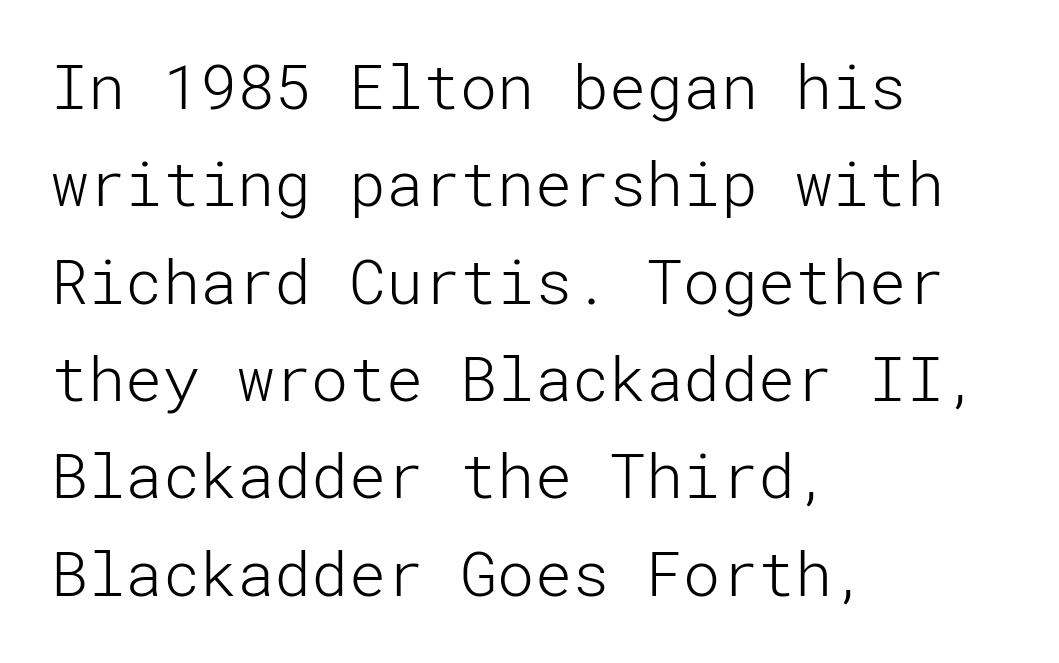
Q: Is the text bold? A: No.
Q: Is the text italic (slanted)? A: No, it is upright.
Q: Is the typeface a serif or a sans-serif typeface? A: Sans-serif.
Q: Is the text underlined? A: No.
Q: How is the paragraph aligned? A: Left-aligned.
Q: Is the spacing between letters normal or unusually wide? A: Normal.
Q: Is the spacing between lines tight, normal or loose? A: Normal.
Q: Width (condensed, normal, or wide)? A: Normal.
Q: Stroke contrast? A: Low.
Q: x-height? A: Medium.
